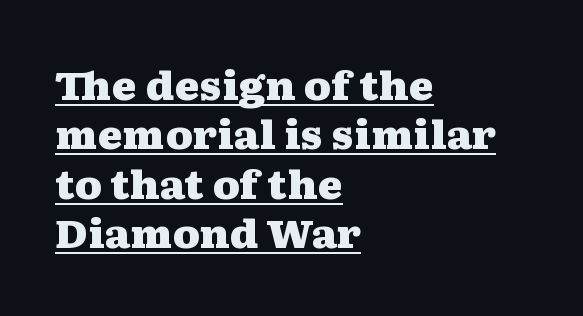
{"serif": "yes", "italic": "no", "bold": "yes", "weight": "heavy", "width": "wide", "stroke_contrast": "medium", "x_height": "medium", "monospaced": "no", "underline": "yes", "align": "left", "line_spacing": "normal", "line_spacing_ratio": 1.3, "letter_spacing": "normal", "letter_spacing_em": 0.0, "glyph_px": 38}
